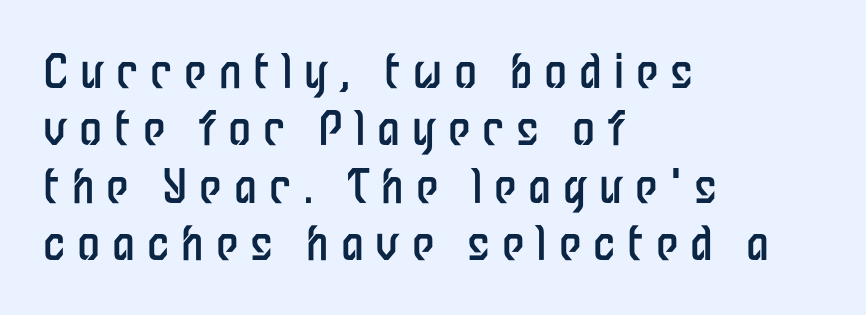
Q: Is the text bold? A: No.
Q: Is the text italic (slanted)? A: No, it is upright.
Q: Is the typeface a serif or a sans-serif typeface? A: Sans-serif.
Q: Is the text underlined? A: No.
Q: How is the paragraph aligned? A: Left-aligned.
Q: Is the spacing between letters normal or unusually wide? A: Unusually wide.
Q: Is the spacing between lines tight, normal or loose? A: Normal.
Q: Width (condensed, normal, or wide)? A: Condensed.
Q: Stroke contrast? A: Low.
Q: x-height? A: Medium.
Q: Monospaced? A: No.
